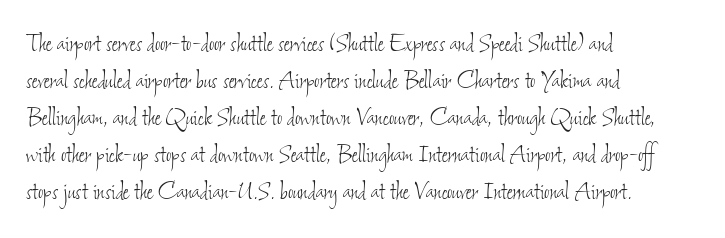
Reading down the block, your eye returns to a fixed left position each line. Between one letter and the next there's only the usual sliver of space. The font is comparable to plain body text, perhaps lighter. The letters advance in unequal steps, a hallmark of proportional type.
